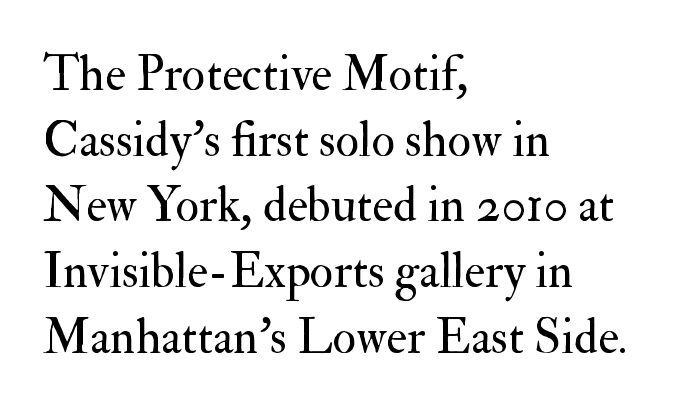
Q: Is the text bold? A: No.
Q: Is the text italic (slanted)? A: No, it is upright.
Q: Is the typeface a serif or a sans-serif typeface? A: Serif.
Q: Is the text underlined? A: No.
Q: How is the paragraph aligned? A: Left-aligned.
Q: Is the spacing between letters normal or unusually wide? A: Normal.
Q: Is the spacing between lines tight, normal or loose? A: Normal.
Q: Width (condensed, normal, or wide)? A: Normal.
Q: Stroke contrast? A: Medium.
Q: x-height? A: Small.
Q: Monospaced? A: No.
